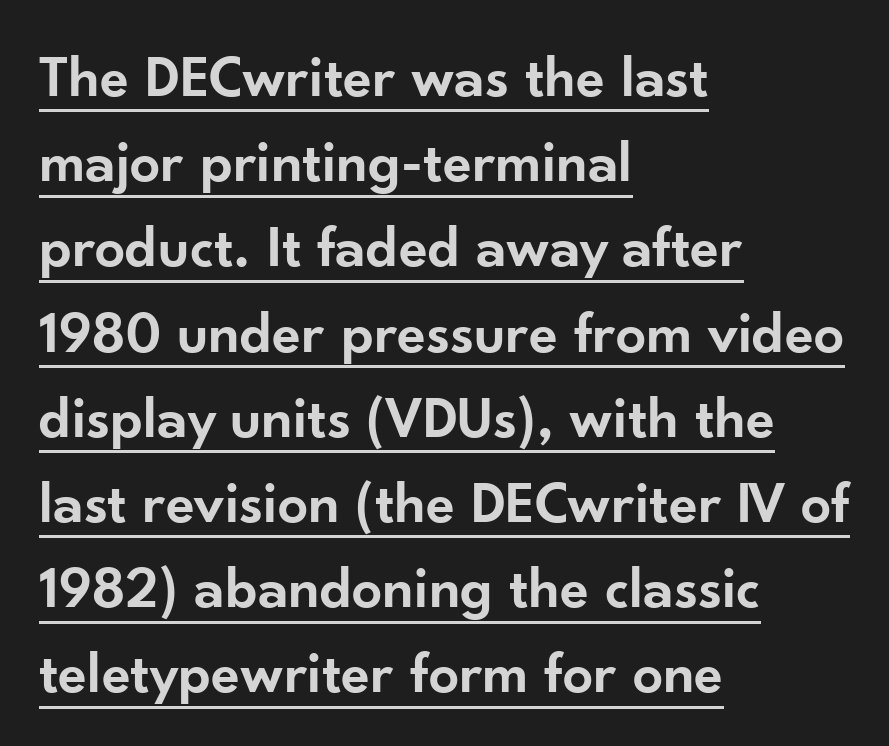
Q: Is the text bold? A: Semi-bold.
Q: Is the text italic (slanted)? A: No, it is upright.
Q: Is the typeface a serif or a sans-serif typeface? A: Sans-serif.
Q: Is the text underlined? A: Yes.
Q: How is the paragraph aligned? A: Left-aligned.
Q: Is the spacing between letters normal or unusually wide? A: Normal.
Q: Is the spacing between lines tight, normal or loose? A: Normal.
Q: Width (condensed, normal, or wide)? A: Normal.
Q: Stroke contrast? A: Low.
Q: x-height? A: Small.
Q: Monospaced? A: No.
